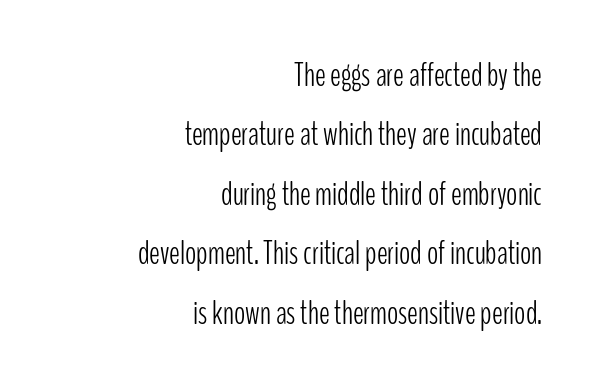
Q: Is the text bold? A: No.
Q: Is the text italic (slanted)? A: No, it is upright.
Q: Is the typeface a serif or a sans-serif typeface? A: Sans-serif.
Q: Is the text underlined? A: No.
Q: How is the paragraph aligned? A: Right-aligned.
Q: Is the spacing between letters normal or unusually wide? A: Normal.
Q: Width (condensed, normal, or wide)? A: Condensed.
Q: Stroke contrast? A: Low.
Q: x-height? A: Medium.
Q: Monospaced? A: No.
